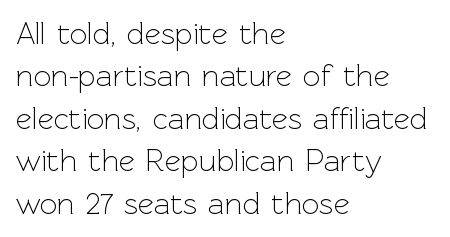
The image shows 31 px light sans-serif type, upright; set left-aligned, normal line spacing (1.37x), normal letter spacing, not underlined; a medium x-height.
